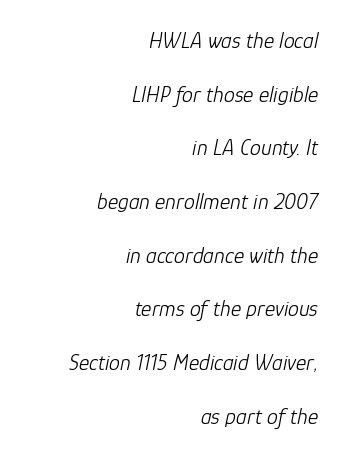
Q: Is the text bold? A: No.
Q: Is the text italic (slanted)? A: Yes, it leans right by about 12 degrees.
Q: Is the text underlined? A: No.
Q: How is the paragraph aligned? A: Right-aligned.
Q: Is the spacing between letters normal or unusually wide? A: Normal.
Q: Is the spacing between lines tight, normal or loose? A: Loose.
